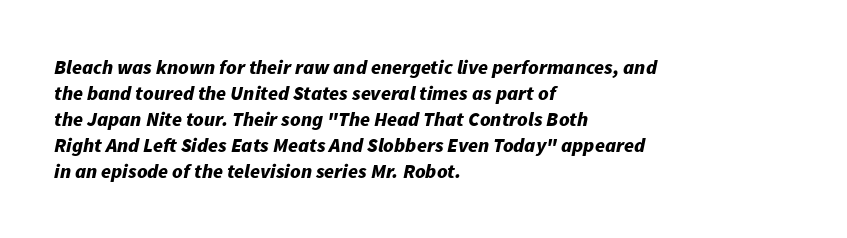
Compared with ordinary roman type, these characters are visibly tilted. Bare-footed words on every line. Normally led — the rows are evenly, conventionally spaced. Weight check: bold — yes, fully. The paragraph shown leans on its left margin.
